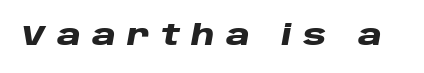
The image shows 29 px heavy, wide type, italic (leaning right); set unusually wide letter spacing (+0.39 em), not underlined; low stroke contrast and a large x-height.
